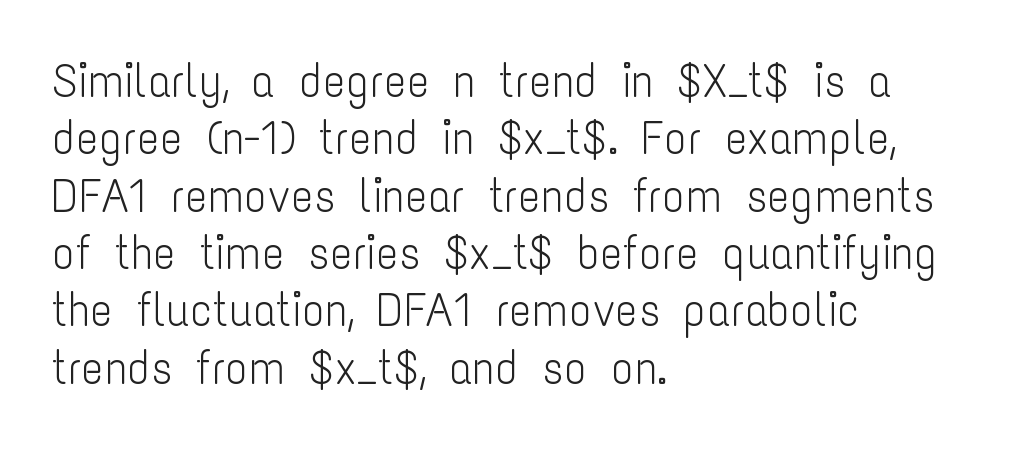
{"serif": "no", "italic": "no", "bold": "no", "weight": "light", "width": "condensed", "stroke_contrast": "low", "x_height": "medium", "monospaced": "no", "underline": "no", "align": "left", "line_spacing_ratio": 1.22, "letter_spacing": "normal", "letter_spacing_em": 0.0, "glyph_px": 47}
